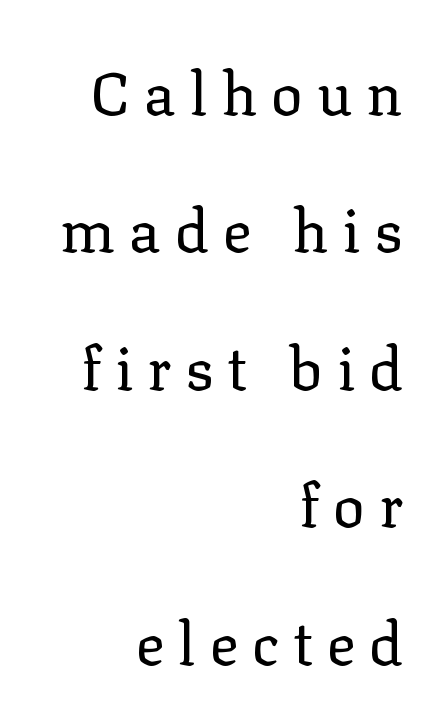
This sample uses a serif face. Summary of weight: not heavy and not bold. Note the varied advance widths — an 'i' is clearly narrower than an 'm'. A typesetter would mark this as roman, not italic. Clear beneath every line of the passage. Leading is clearly above the norm, producing a sparse column.
